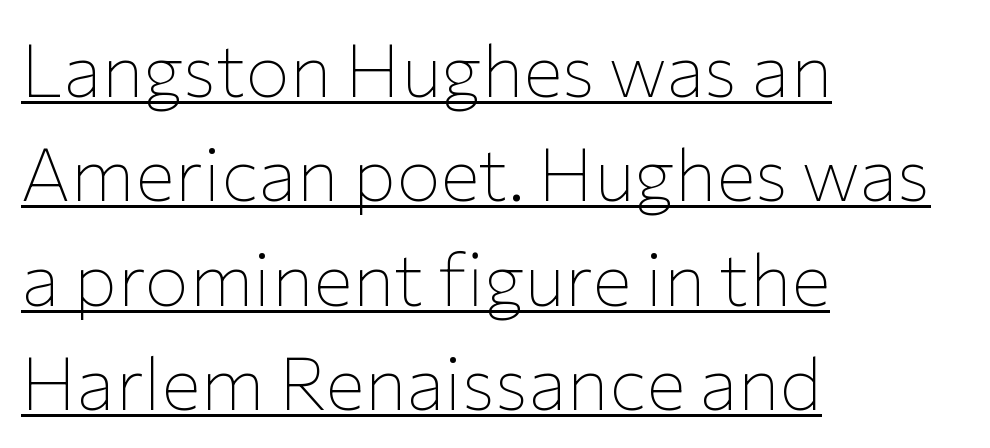
Q: Is the text bold? A: No.
Q: Is the text italic (slanted)? A: No, it is upright.
Q: Is the typeface a serif or a sans-serif typeface? A: Sans-serif.
Q: Is the text underlined? A: Yes.
Q: How is the paragraph aligned? A: Left-aligned.
Q: Is the spacing between letters normal or unusually wide? A: Normal.
Q: Is the spacing between lines tight, normal or loose? A: Normal.
Q: Width (condensed, normal, or wide)? A: Normal.
Q: Stroke contrast? A: Low.
Q: x-height? A: Medium.
Q: Monospaced? A: No.
